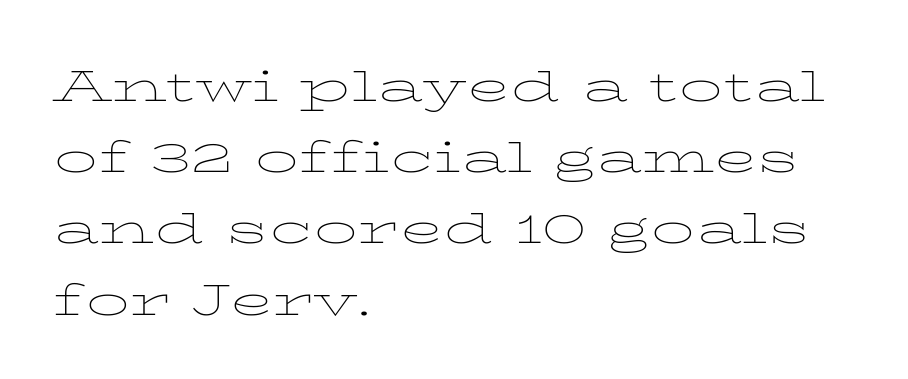
Characters follow at the spacing the type designer built in. Weight: not bold — regular or lighter. Unlike italic type, these characters show no tilt at all. Rows of type keep a routine distance in the vertical direction. Only glyphs here, with clear space below each row. This sample is left-justified, so line endings fall wherever the words run out.
